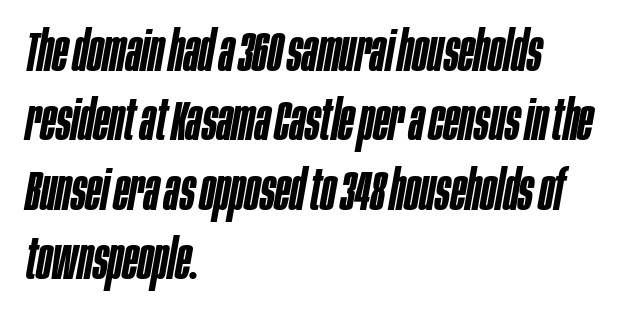
{"italic": "yes", "lean": "right", "slant_degrees": 10, "bold": "semi", "weight": "semibold", "width": "condensed", "stroke_contrast": "low", "x_height": "large", "monospaced": "no", "underline": "no", "align": "left", "line_spacing_ratio": 1.24, "letter_spacing": "normal", "letter_spacing_em": 0.0, "glyph_px": 56}
